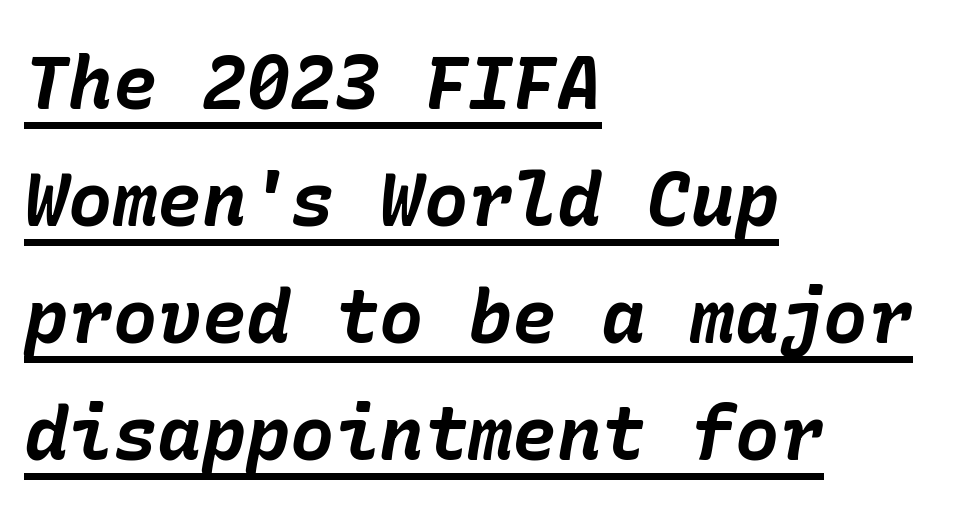
{"italic": "yes", "lean": "right", "slant_degrees": 10, "bold": "yes", "weight": "bold", "width": "normal", "stroke_contrast": "low", "x_height": "medium", "underline": "yes", "align": "left", "line_spacing": "normal", "line_spacing_ratio": 1.58, "letter_spacing": "normal", "letter_spacing_em": 0.0, "glyph_px": 74}
